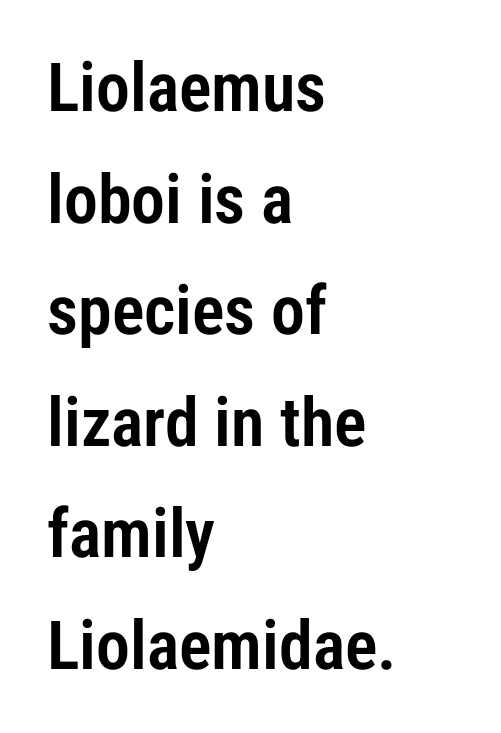
{"serif": "no", "italic": "no", "width": "condensed", "stroke_contrast": "low", "x_height": "medium", "monospaced": "no", "underline": "no", "align": "left", "line_spacing": "normal", "line_spacing_ratio": 1.64, "letter_spacing": "normal", "letter_spacing_em": 0.0, "glyph_px": 68}
